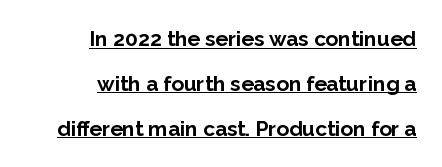
The image shows 21 px bold type, upright; set right-aligned, loose line spacing (2.14x), normal letter spacing, underlined.
